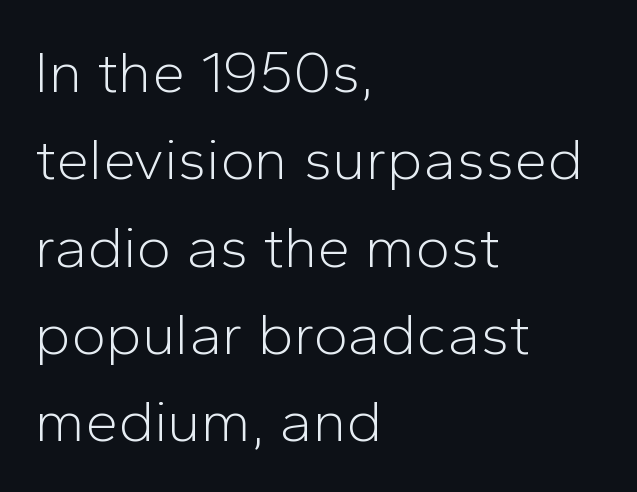
The image shows 59 px light sans-serif type, upright; set left-aligned, normal line spacing (1.48x), normal letter spacing, not underlined; low stroke contrast and a medium x-height.
